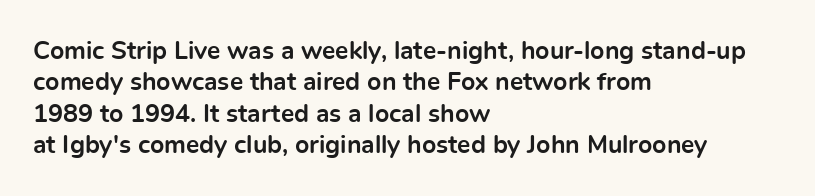
Q: Is the text bold? A: Yes.
Q: Is the text italic (slanted)? A: No, it is upright.
Q: Is the text underlined? A: No.
Q: How is the paragraph aligned? A: Left-aligned.
Q: Is the spacing between letters normal or unusually wide? A: Normal.
Q: Is the spacing between lines tight, normal or loose? A: Normal.
